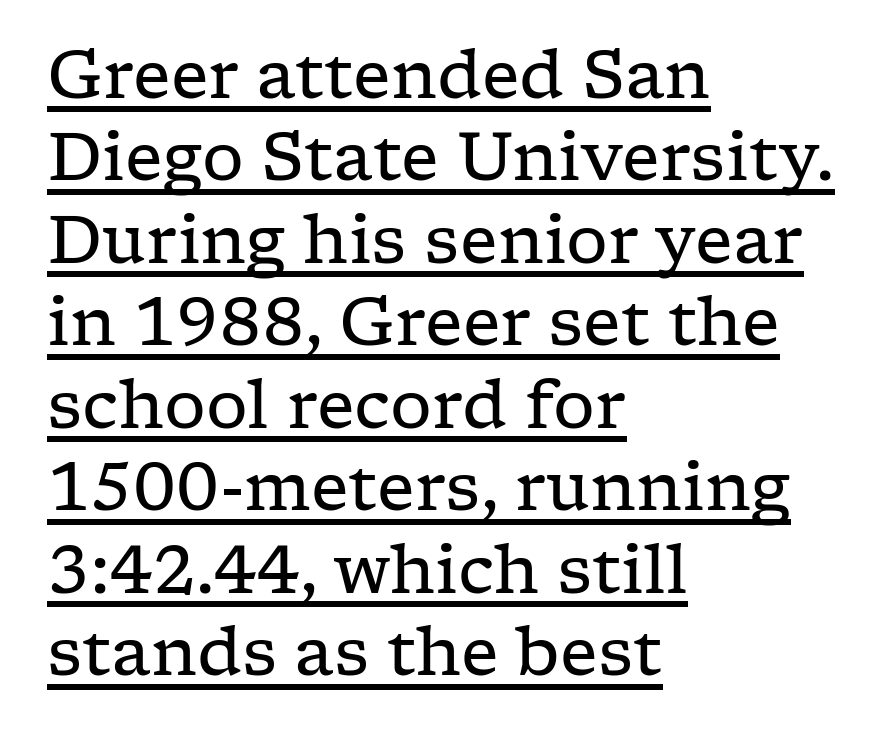
The image shows 66 px regular-weight, wide serif type, upright; set left-aligned, normal line spacing (1.25x), normal letter spacing, underlined; low stroke contrast and a medium x-height.
